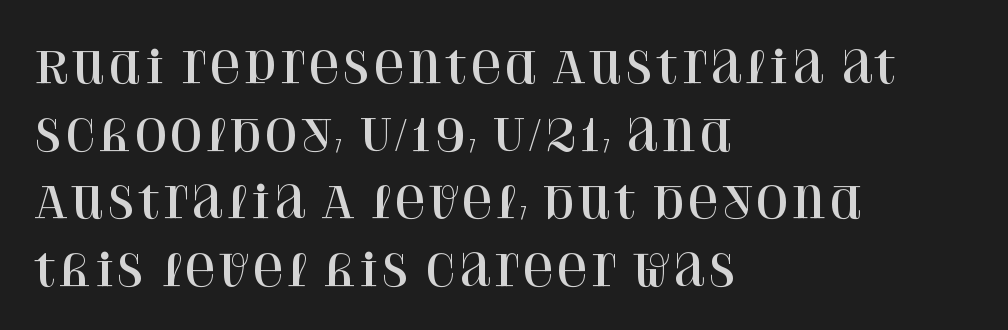
Q: Is the text italic (slanted)? A: No, it is upright.
Q: Is the typeface a serif or a sans-serif typeface? A: Serif.
Q: Is the text underlined? A: No.
Q: How is the paragraph aligned? A: Left-aligned.
Q: Is the spacing between letters normal or unusually wide? A: Normal.
Q: Is the spacing between lines tight, normal or loose? A: Normal.
Q: Width (condensed, normal, or wide)? A: Normal.
Q: Stroke contrast? A: High.
Q: x-height? A: Large.
Q: Monospaced? A: No.
